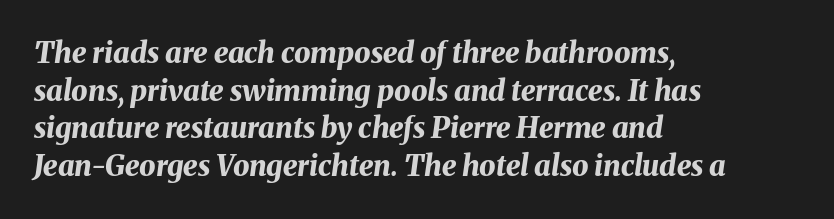
Nobody drew a line under any word here. This block has exactly the height ordinary leading produces. No extra tracking has been applied to these lines. The face used here is proportionally spaced, like ordinary book or web type. Notice how the passage keeps a crisp vertical edge on the left only.
